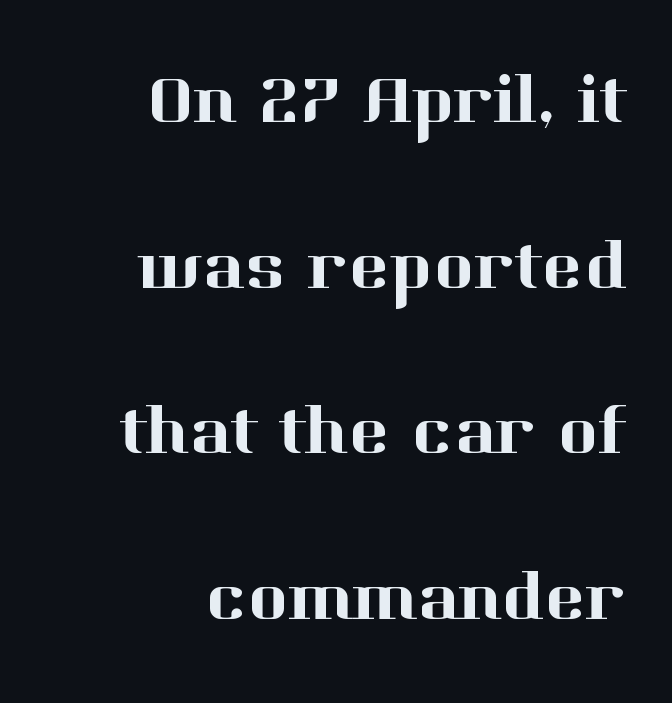
{"serif": "yes", "italic": "no", "width": "normal", "stroke_contrast": "high", "x_height": "medium", "monospaced": "no", "underline": "no", "align": "right", "line_spacing": "loose", "line_spacing_ratio": 2.4, "letter_spacing": "normal", "letter_spacing_em": 0.0, "glyph_px": 69}
